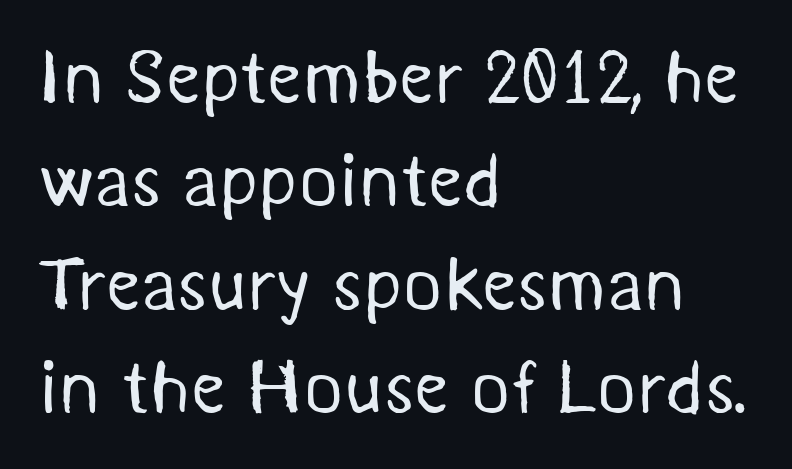
The image shows 76 px regular-weight sans-serif type; set left-aligned, normal line spacing (1.36x), normal letter spacing, not underlined; medium stroke contrast and a medium x-height.
